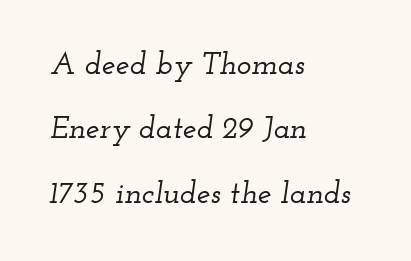
Airy leading. Nobody drew a line under any word here. This is oblique type, the kind used for emphasis or titles. The type is set solid horizontally, with unmodified tracking.
